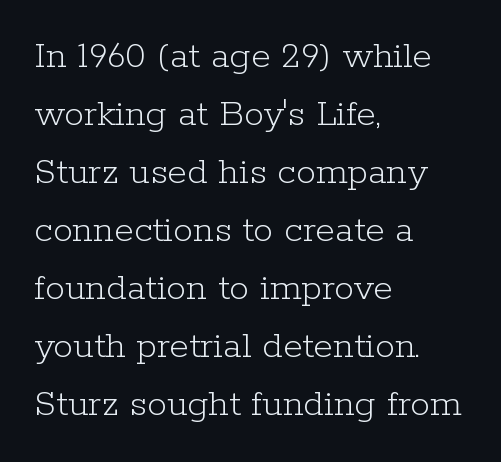
The font is comparable to plain body text, perhaps lighter. The letters stand upright; this is a roman face. The typeface chosen for these lines features serifs. The glyphs are unaccompanied by any horizontal stroke below them. The letters advance in unequal steps, a hallmark of proportional type. The letterforms sit shoulder to shoulder at normal distance.
